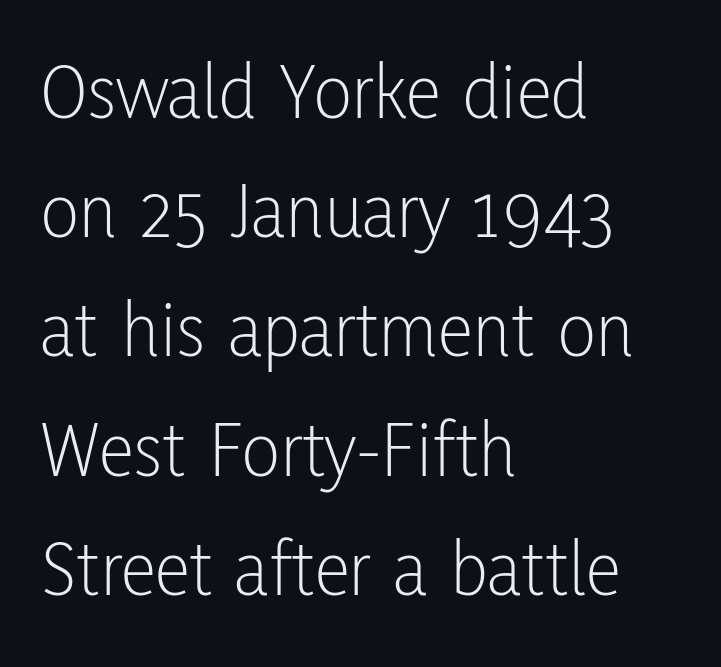
The letterforms sit shoulder to shoulder at normal distance. Note the varied advance widths — an 'i' is clearly narrower than an 'm'. In terms of leading, this rendering sits right in the middle. The text block is weighted toward the left margin, trailing off unevenly rightward. Observe the absence of serifs on each vertical stroke in this sample. The typography opts for an upright posture over an oblique one.
